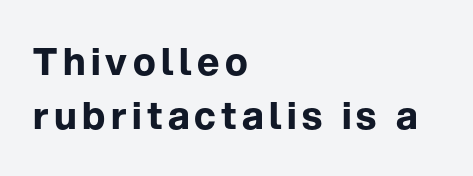
Each letter keeps its own natural width here, so spacing adapts to shape. A normal amount of white space separates one row of letters from the next. Posture: upright roman. The area under the type is left untouched. The text block is weighted toward the left margin, trailing off unevenly rightward.
